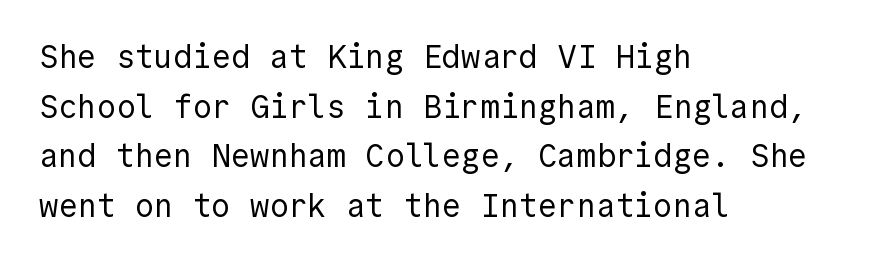
Q: Is the text bold? A: No.
Q: Is the text italic (slanted)? A: No, it is upright.
Q: Is the typeface a serif or a sans-serif typeface? A: Sans-serif.
Q: Is the text underlined? A: No.
Q: How is the paragraph aligned? A: Left-aligned.
Q: Is the spacing between letters normal or unusually wide? A: Normal.
Q: Is the spacing between lines tight, normal or loose? A: Normal.
Q: Width (condensed, normal, or wide)? A: Normal.
Q: x-height? A: Medium.
